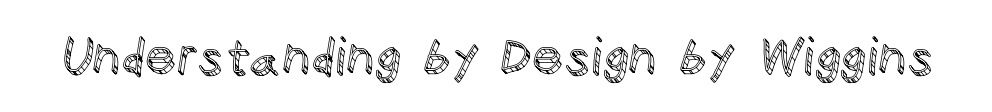
Q: Is the text italic (slanted)? A: Yes.
Q: Is the text underlined? A: No.
Q: Is the spacing between letters normal or unusually wide? A: Normal.
Q: Width (condensed, normal, or wide)? A: Normal.
Q: x-height? A: Large.
Q: Monospaced? A: No.
